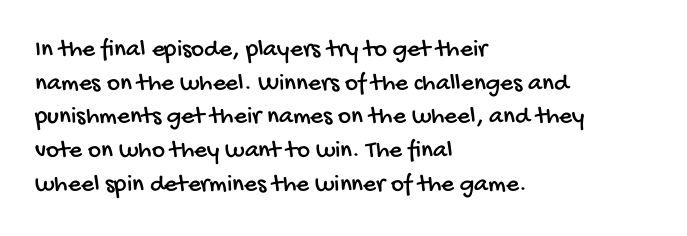
The image shows 25 px text type; set left-aligned, normal line spacing (1.35x), normal letter spacing, not underlined.
